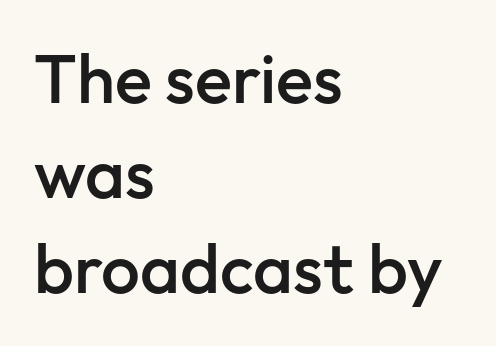
Q: Is the text bold? A: Semi-bold.
Q: Is the text italic (slanted)? A: No, it is upright.
Q: Is the typeface a serif or a sans-serif typeface? A: Sans-serif.
Q: Is the text underlined? A: No.
Q: How is the paragraph aligned? A: Left-aligned.
Q: Is the spacing between letters normal or unusually wide? A: Normal.
Q: Is the spacing between lines tight, normal or loose? A: Normal.
Q: Width (condensed, normal, or wide)? A: Normal.
Q: Stroke contrast? A: Low.
Q: x-height? A: Medium.
Q: Monospaced? A: No.
